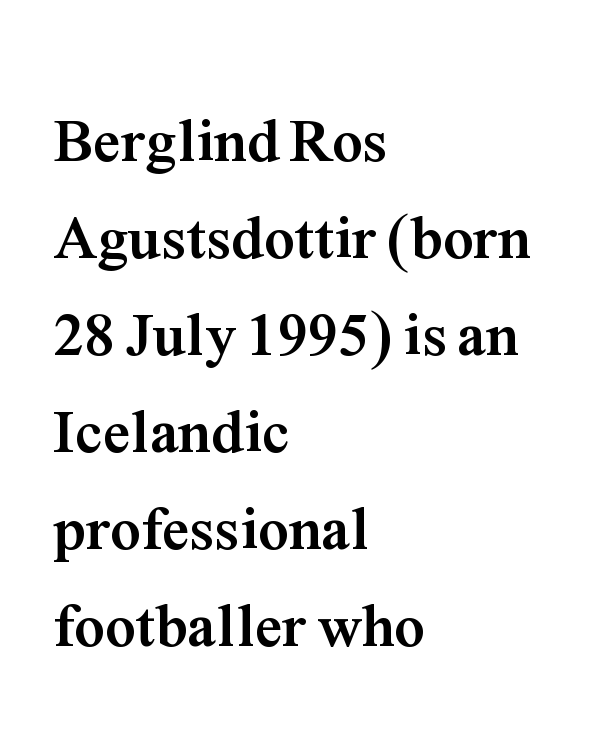
If you drew a ruler down the left edge, every line would touch it. Vertical spacing — default. The strip under each line holds only bare page. Italic? Not at all — the glyphs are vertical. Letter spacing: default.
